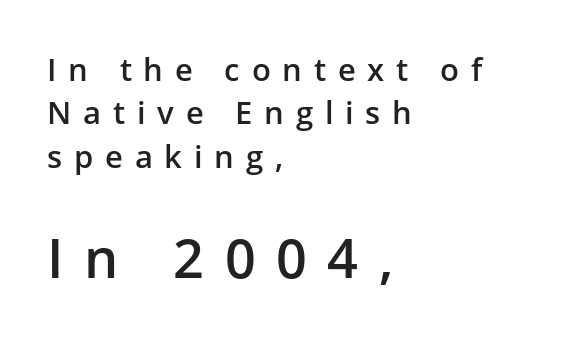
{"serif": "no", "italic": "no", "bold": "semi", "weight": "semibold", "width": "normal", "stroke_contrast": "low", "x_height": "medium", "monospaced": "no", "underline": "no", "align": "left", "line_spacing": "normal", "line_spacing_ratio": 1.4, "letter_spacing": "wide", "letter_spacing_em": 0.38, "larger_block": "second", "size_ratio": 1.74, "glyph_px": 54}
